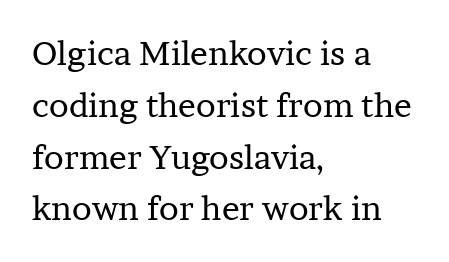
Q: Is the text bold? A: No.
Q: Is the text italic (slanted)? A: No, it is upright.
Q: Is the typeface a serif or a sans-serif typeface? A: Serif.
Q: Is the text underlined? A: No.
Q: How is the paragraph aligned? A: Left-aligned.
Q: Is the spacing between letters normal or unusually wide? A: Normal.
Q: Is the spacing between lines tight, normal or loose? A: Normal.
Q: Width (condensed, normal, or wide)? A: Normal.
Q: Stroke contrast? A: Low.
Q: x-height? A: Medium.
Q: Monospaced? A: No.
